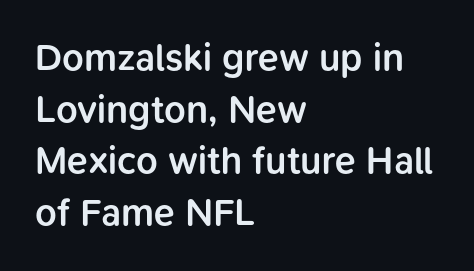
The image shows 38 px semibold sans-serif type, upright; set left-aligned, normal line spacing (1.36x), normal letter spacing, not underlined; low stroke contrast and a medium x-height.
